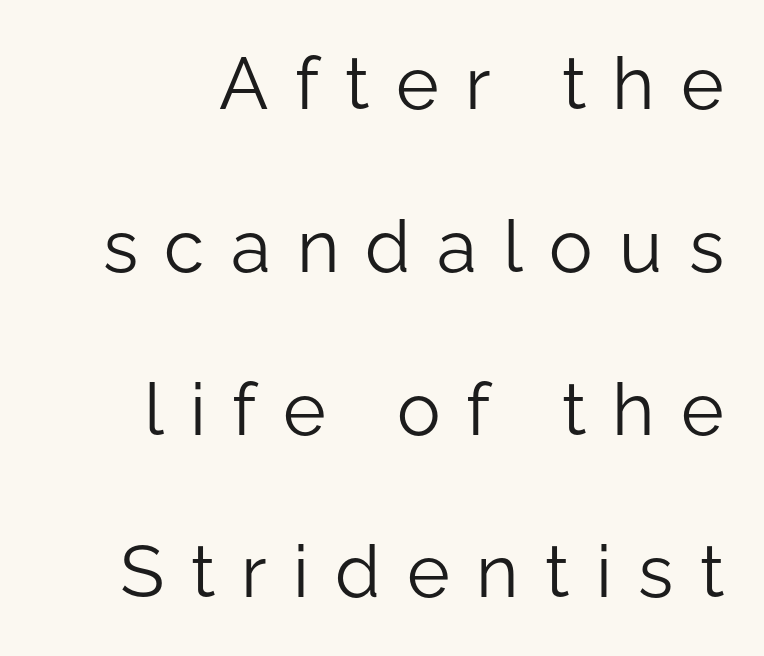
Vertical stems look standard width or narrower in stroke. Observe the wide spacing: letters keep a clear distance from each other. Short and long lines alike share a common ending point at right. Is this a fixed-width face? No — the glyphs have proportional, varying widths. Reading down the column, the eye jumps a long way to each next line.
